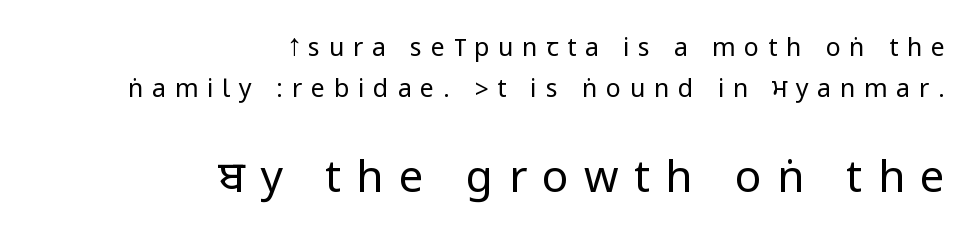
{"serif": "no", "italic": "no", "bold": "no", "weight": "regular", "width": "condensed", "stroke_contrast": "low", "underline": "no", "align": "right", "line_spacing": "normal", "line_spacing_ratio": 1.65, "letter_spacing": "wide", "letter_spacing_em": 0.35, "larger_block": "second", "size_ratio": 1.76, "glyph_px": 44}
